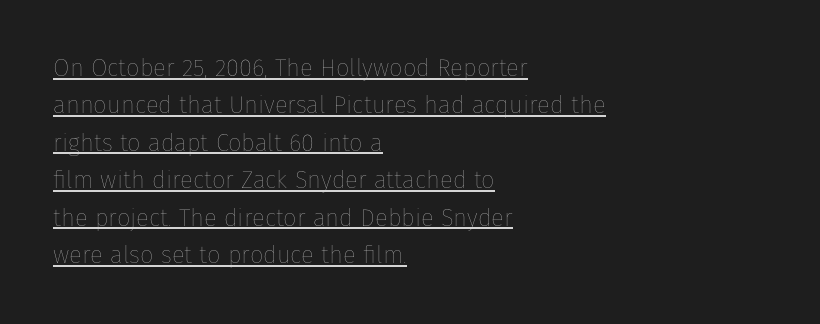
Q: Is the text bold? A: No.
Q: Is the text italic (slanted)? A: No, it is upright.
Q: Is the text underlined? A: Yes.
Q: How is the paragraph aligned? A: Left-aligned.
Q: Is the spacing between letters normal or unusually wide? A: Normal.
Q: Is the spacing between lines tight, normal or loose? A: Normal.
